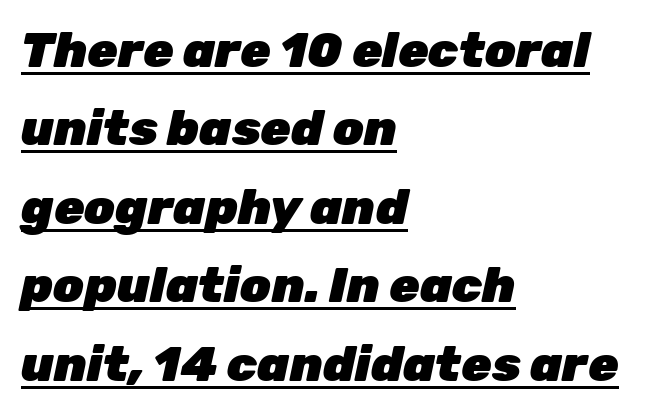
{"italic": "yes", "lean": "right", "slant_degrees": 12, "bold": "yes", "weight": "heavy", "width": "normal", "stroke_contrast": "low", "x_height": "medium", "monospaced": "no", "underline": "yes", "align": "left", "line_spacing": "normal", "line_spacing_ratio": 1.6, "letter_spacing": "normal", "letter_spacing_em": 0.0, "glyph_px": 49}
